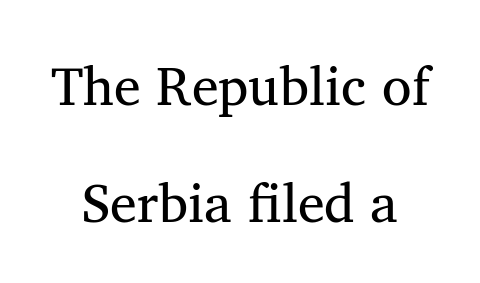
The image shows 54 px regular-weight serif type, upright; set centered, loose line spacing (2.17x), normal letter spacing, not underlined; medium stroke contrast and a medium x-height.
